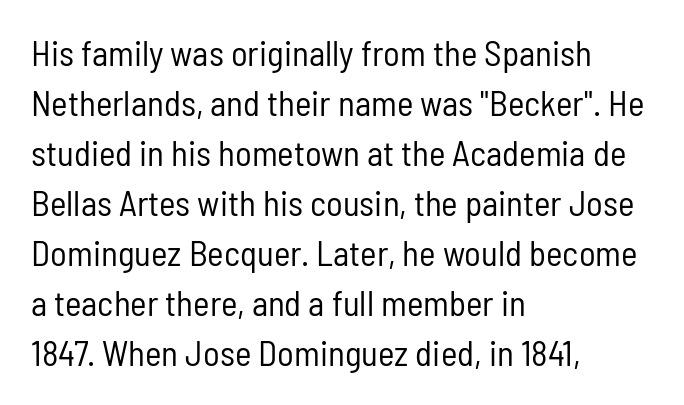
{"serif": "no", "italic": "no", "bold": "no", "weight": "regular", "width": "condensed", "stroke_contrast": "low", "x_height": "medium", "monospaced": "no", "underline": "no", "align": "left", "line_spacing": "normal", "line_spacing_ratio": 1.43, "letter_spacing": "normal", "letter_spacing_em": 0.0, "glyph_px": 35}
